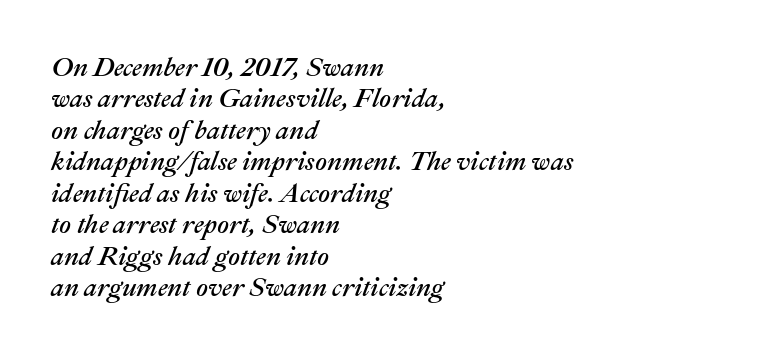
Q: Is the text italic (slanted)? A: Yes, it leans right by about 22 degrees.
Q: Is the text underlined? A: No.
Q: How is the paragraph aligned? A: Left-aligned.
Q: Is the spacing between letters normal or unusually wide? A: Normal.
